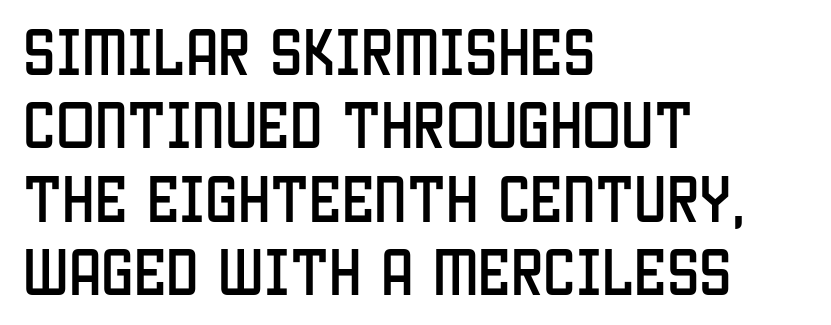
Ordinary non-slanted type is in use. One-word summary of the alignment: left. Spacing between characters is what you'd get straight out of the box. Beneath every word, the page is bare. Whoever set this chose a conventional vertical rhythm.
